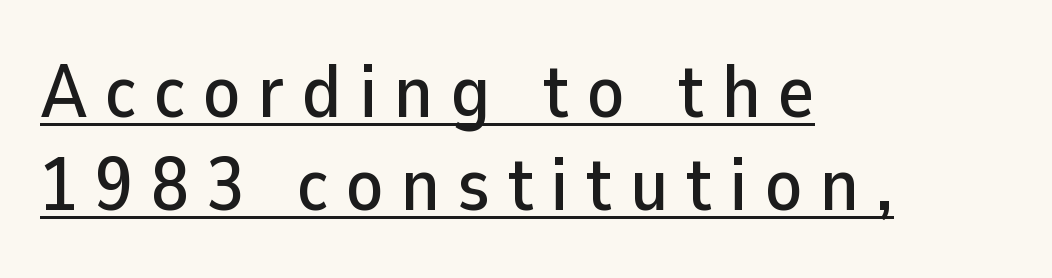
Q: Is the text italic (slanted)? A: No, it is upright.
Q: Is the typeface a serif or a sans-serif typeface? A: Sans-serif.
Q: Is the text underlined? A: Yes.
Q: How is the paragraph aligned? A: Left-aligned.
Q: Is the spacing between letters normal or unusually wide? A: Unusually wide.
Q: Width (condensed, normal, or wide)? A: Normal.
Q: Stroke contrast? A: Low.
Q: x-height? A: Medium.
Q: Monospaced? A: No.
